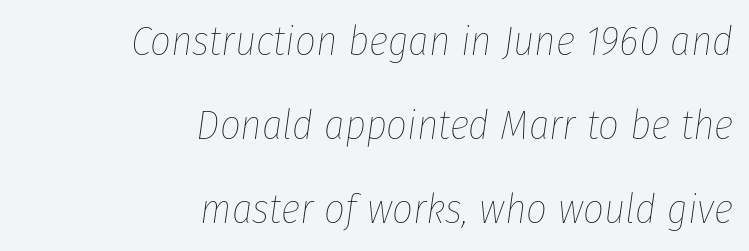
The letterforms sit at book weight or below. Students, observe: this is what heavily led, spacious text looks like. Letters rest on an invisible, unmarked baseline. The gaps between neighbouring characters are ordinary and unremarkable. Leftover space on each line is placed entirely before the opening word. The text carries the slant typical of an italic or oblique font.
